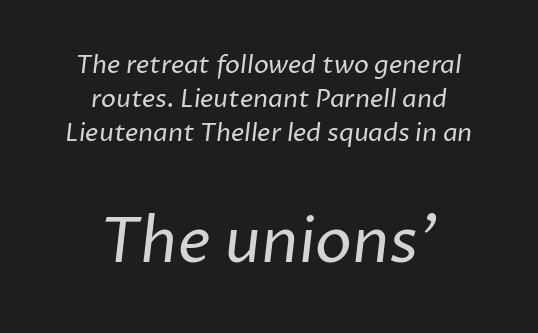
The image shows 62 px regular-weight sans-serif type; set centered, normal line spacing (1.36x), normal letter spacing, not underlined; the second (bottom) block is 2.48x larger; low stroke contrast and a medium x-height.
